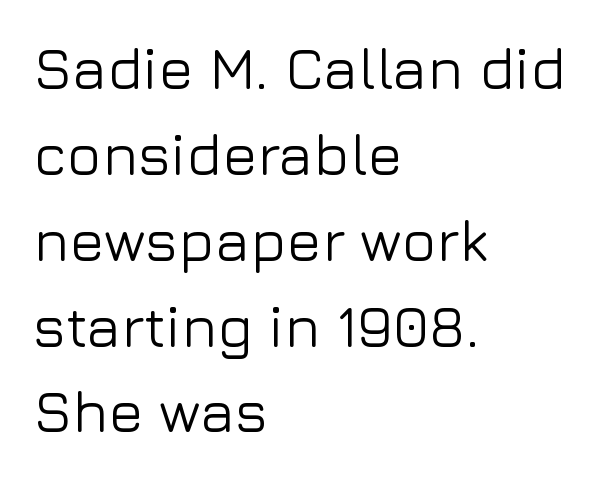
Q: Is the text italic (slanted)? A: No, it is upright.
Q: Is the typeface a serif or a sans-serif typeface? A: Sans-serif.
Q: Is the text underlined? A: No.
Q: How is the paragraph aligned? A: Left-aligned.
Q: Is the spacing between letters normal or unusually wide? A: Normal.
Q: Is the spacing between lines tight, normal or loose? A: Normal.
Q: Width (condensed, normal, or wide)? A: Normal.
Q: Stroke contrast? A: Low.
Q: x-height? A: Medium.
Q: Monospaced? A: No.
